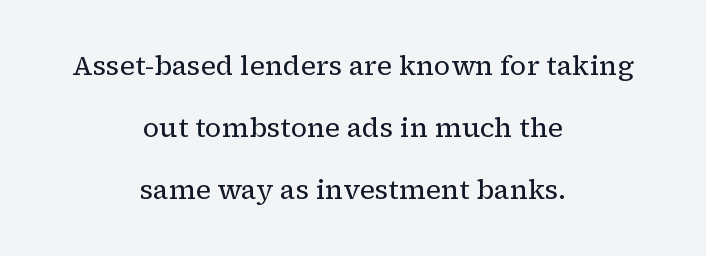
Q: Is the text bold? A: No.
Q: Is the text italic (slanted)? A: No, it is upright.
Q: Is the text underlined? A: No.
Q: How is the paragraph aligned? A: Centered.
Q: Is the spacing between letters normal or unusually wide? A: Normal.
Q: Is the spacing between lines tight, normal or loose? A: Loose.
